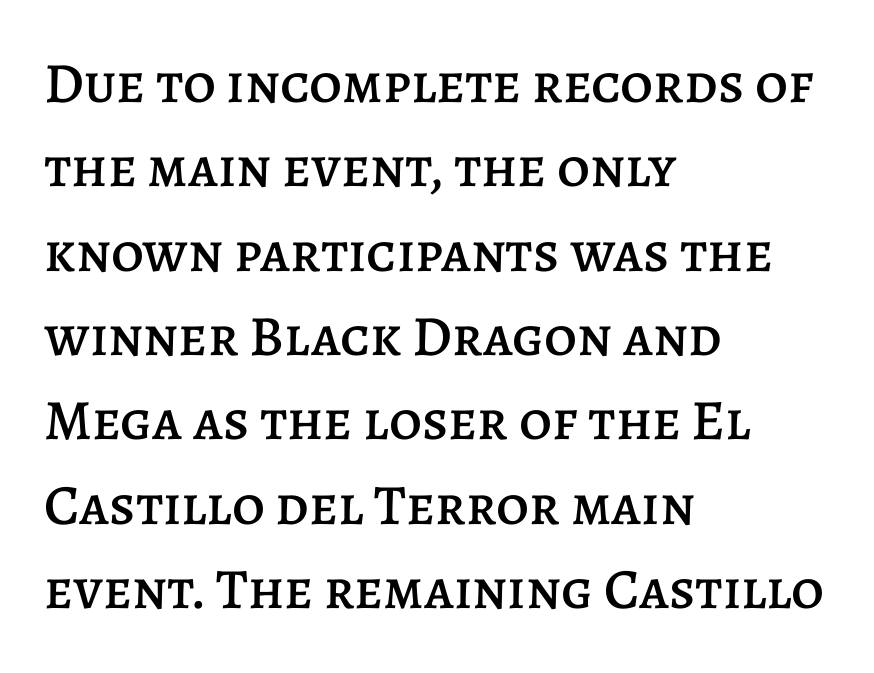
The font's upright variant was chosen for this text. These lines are set flush left with a ragged right edge. Note the varied advance widths — an 'i' is clearly narrower than an 'm'. Inter-character spacing is left at the font's built-in metrics. The block of text has a typical density, with ordinary space between rows.
